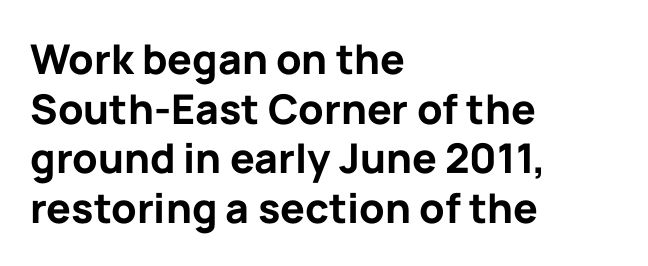
{"serif": "no", "italic": "no", "bold": "yes", "weight": "bold", "width": "normal", "stroke_contrast": "low", "x_height": "medium", "monospaced": "no", "underline": "no", "align": "left", "line_spacing_ratio": 1.21, "letter_spacing": "normal", "letter_spacing_em": 0.0, "glyph_px": 41}
